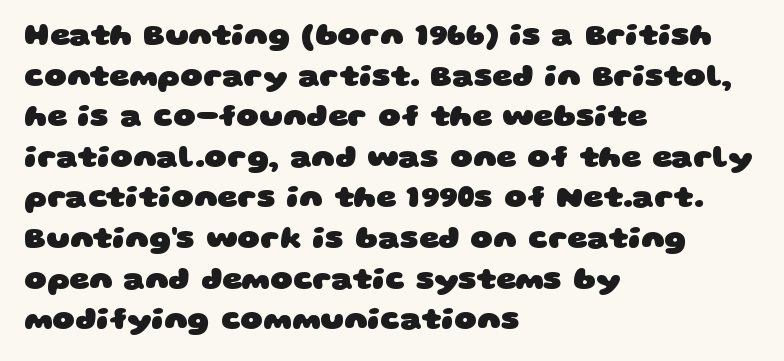
Q: Is the text bold? A: Yes.
Q: Is the typeface a serif or a sans-serif typeface? A: Sans-serif.
Q: Is the text underlined? A: No.
Q: How is the paragraph aligned? A: Left-aligned.
Q: Is the spacing between letters normal or unusually wide? A: Normal.
Q: Is the spacing between lines tight, normal or loose? A: Normal.
Q: Width (condensed, normal, or wide)? A: Wide.
Q: Stroke contrast? A: Low.
Q: x-height? A: Large.
Q: Monospaced? A: No.
